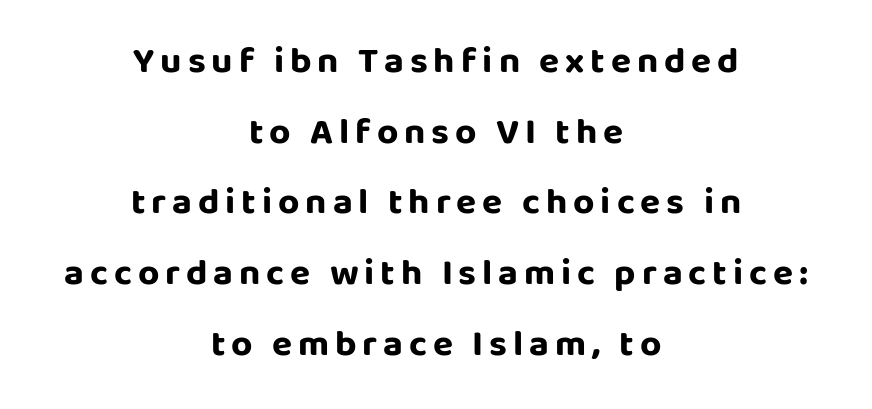
Q: Is the text bold? A: Yes.
Q: Is the text italic (slanted)? A: No, it is upright.
Q: Is the typeface a serif or a sans-serif typeface? A: Sans-serif.
Q: Is the text underlined? A: No.
Q: How is the paragraph aligned? A: Centered.
Q: Is the spacing between lines tight, normal or loose? A: Loose.
Q: Width (condensed, normal, or wide)? A: Normal.
Q: Stroke contrast? A: Low.
Q: x-height? A: Large.
Q: Monospaced? A: No.
